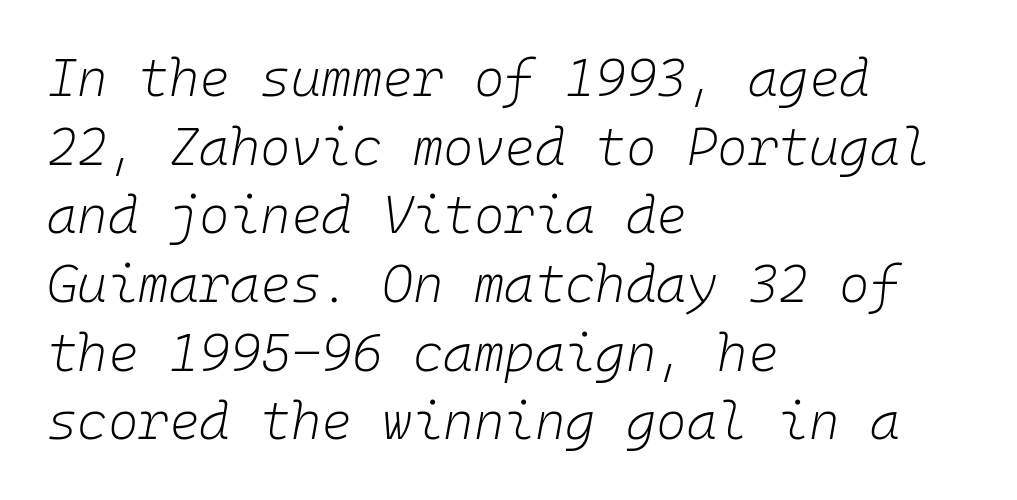
{"italic": "yes", "lean": "right", "slant_degrees": 10, "bold": "no", "weight": "light", "width": "normal", "stroke_contrast": "low", "x_height": "medium", "monospaced": "yes", "underline": "no", "align": "left", "line_spacing": "normal", "line_spacing_ratio": 1.32, "letter_spacing": "normal", "letter_spacing_em": 0.0, "glyph_px": 52}
